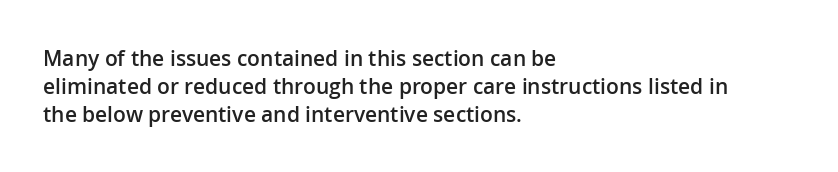
Q: Is the text bold? A: Semi-bold.
Q: Is the text italic (slanted)? A: No, it is upright.
Q: Is the text underlined? A: No.
Q: How is the paragraph aligned? A: Left-aligned.
Q: Is the spacing between letters normal or unusually wide? A: Normal.
Q: Is the spacing between lines tight, normal or loose? A: Normal.
